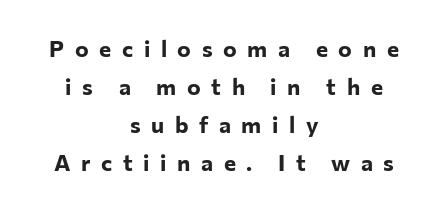
The image shows 23 px bold type, upright; set centered, normal line spacing (1.65x), unusually wide letter spacing (+0.46 em), not underlined.
